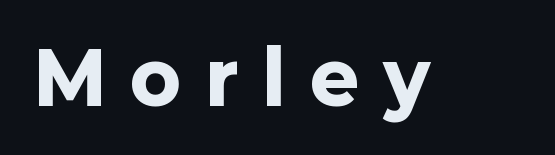
{"serif": "no", "italic": "no", "bold": "yes", "weight": "heavy", "width": "normal", "stroke_contrast": "low", "x_height": "medium", "monospaced": "no", "underline": "no", "letter_spacing": "wide", "letter_spacing_em": 0.35, "glyph_px": 73}
